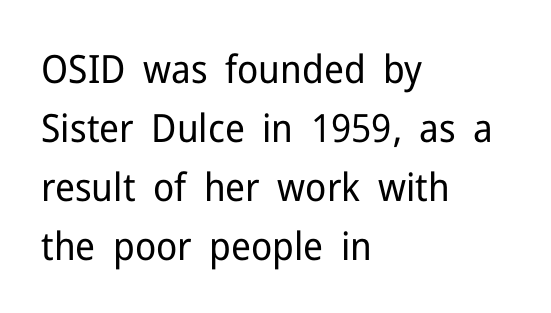
The image shows 39 px regular-weight sans-serif type, upright; set left-aligned, normal line spacing (1.51x), normal letter spacing, not underlined; low stroke contrast and a medium x-height.
